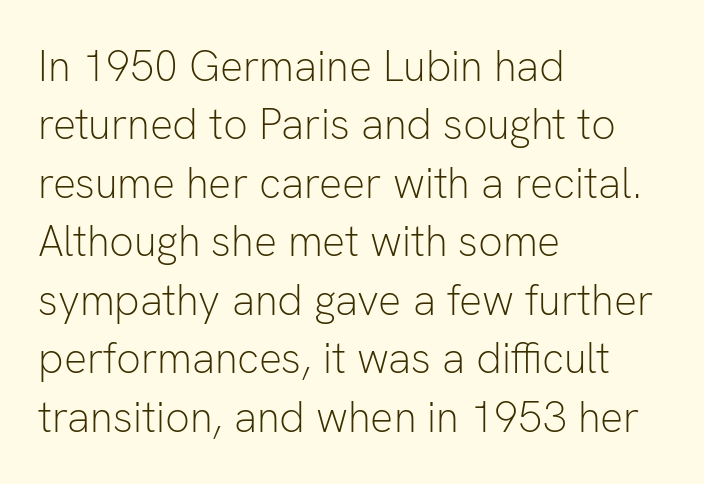
Q: Is the text bold? A: No.
Q: Is the text italic (slanted)? A: No, it is upright.
Q: Is the typeface a serif or a sans-serif typeface? A: Sans-serif.
Q: Is the text underlined? A: No.
Q: How is the paragraph aligned? A: Left-aligned.
Q: Is the spacing between letters normal or unusually wide? A: Normal.
Q: Is the spacing between lines tight, normal or loose? A: Normal.
Q: Width (condensed, normal, or wide)? A: Normal.
Q: Stroke contrast? A: Low.
Q: x-height? A: Medium.
Q: Monospaced? A: No.
